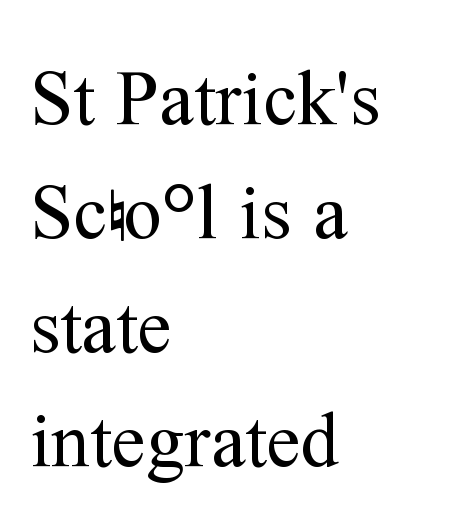
Nothing unusual about the tracking: characters are spaced as the font intends. These lines stack with their left ends in a neat column. The lines sit at an ordinary, default distance from one another. No word sits above an underline. The passage shown is typeset with a serif family.
